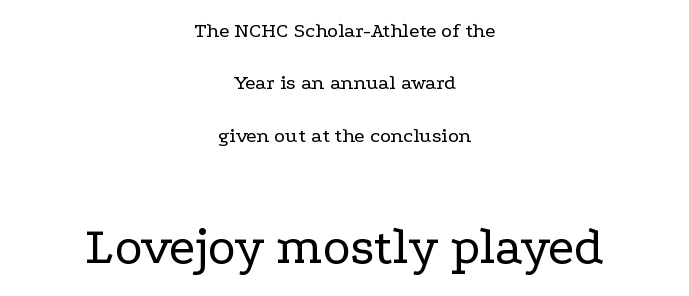
The image shows 53 px regular-weight, wide serif type, upright; set centered, loose line spacing (2.49x), normal letter spacing, not underlined; the second (bottom) block is 2.52x larger; low stroke contrast and a medium x-height.
